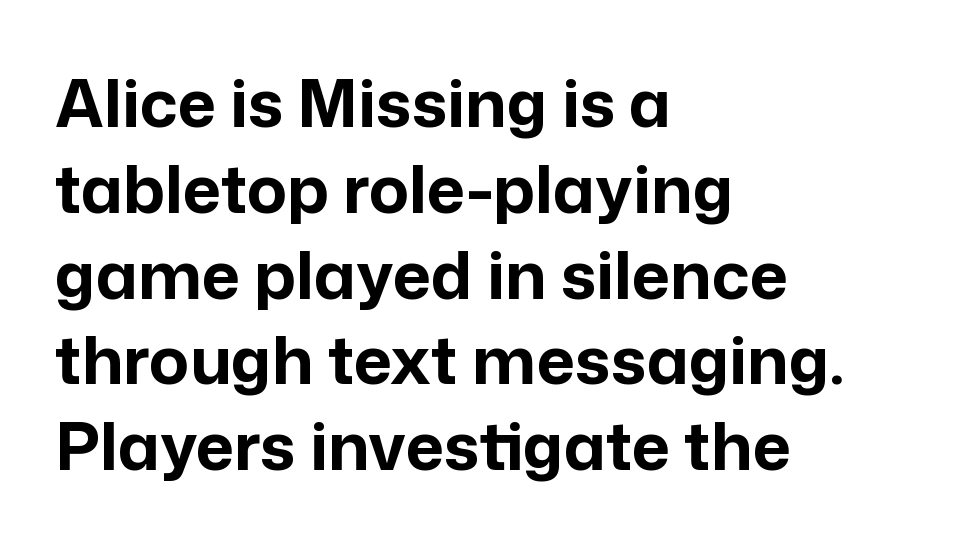
{"serif": "no", "italic": "no", "bold": "yes", "weight": "bold", "width": "normal", "stroke_contrast": "low", "x_height": "medium", "monospaced": "no", "underline": "no", "align": "left", "line_spacing": "normal", "line_spacing_ratio": 1.3, "letter_spacing": "normal", "letter_spacing_em": 0.0, "glyph_px": 66}
